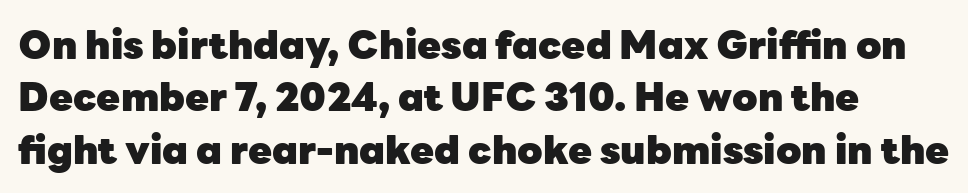
What weight is shown? A full bold with thick strokes. The glyphs are unaccompanied by any horizontal stroke below them. Spacing between characters is what you'd get straight out of the box. Style check: upright. The designer went with a sans here, leaving each stem footless. Leading matches the norm, producing a regular column.
